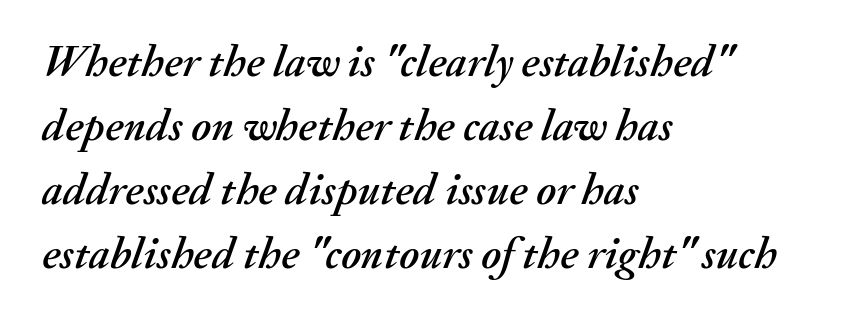
{"italic": "yes", "lean": "right", "slant_degrees": 20, "width": "normal", "stroke_contrast": "medium", "x_height": "small", "monospaced": "no", "underline": "no", "align": "left", "line_spacing": "normal", "line_spacing_ratio": 1.42, "letter_spacing": "normal", "letter_spacing_em": 0.0, "glyph_px": 45}
